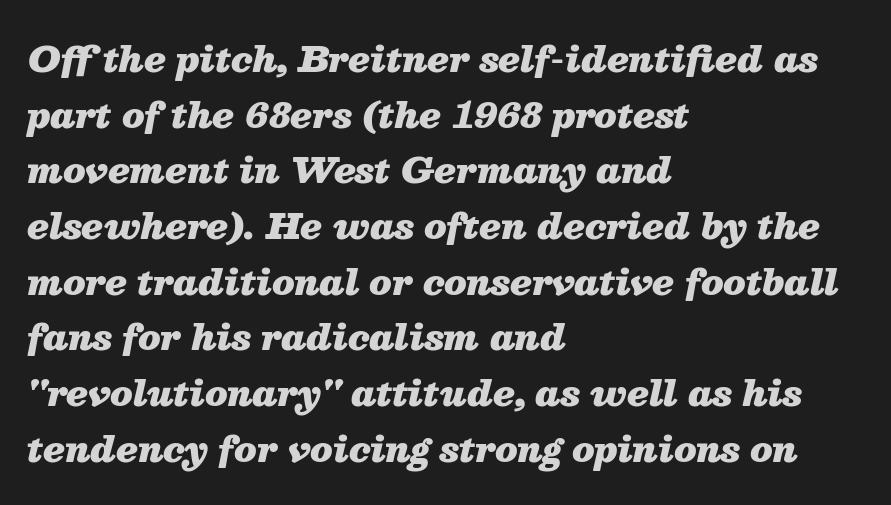
Q: Is the text bold? A: Yes.
Q: Is the text italic (slanted)? A: Yes, it leans right by about 13 degrees.
Q: Is the text underlined? A: No.
Q: How is the paragraph aligned? A: Left-aligned.
Q: Is the spacing between letters normal or unusually wide? A: Normal.
Q: Is the spacing between lines tight, normal or loose? A: Normal.
Q: Width (condensed, normal, or wide)? A: Normal.
Q: Stroke contrast? A: Medium.
Q: x-height? A: Medium.
Q: Monospaced? A: No.
